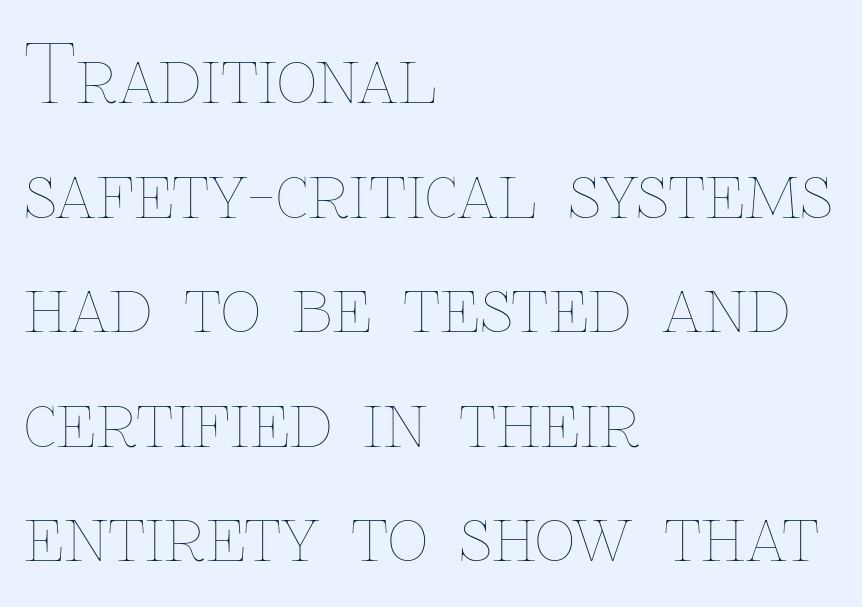
{"italic": "no", "bold": "no", "weight": "thin", "width": "normal", "stroke_contrast": "low", "x_height": "medium", "monospaced": "no", "underline": "no", "align": "left", "line_spacing": "normal", "line_spacing_ratio": 1.45, "letter_spacing": "normal", "letter_spacing_em": 0.0, "glyph_px": 79}
